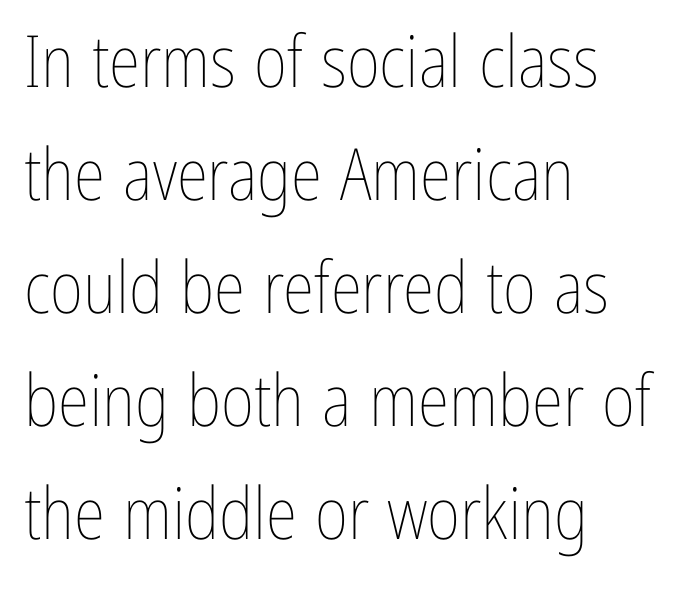
Q: Is the text bold? A: No.
Q: Is the text italic (slanted)? A: No, it is upright.
Q: Is the text underlined? A: No.
Q: How is the paragraph aligned? A: Left-aligned.
Q: Is the spacing between letters normal or unusually wide? A: Normal.
Q: Is the spacing between lines tight, normal or loose? A: Normal.
Q: Width (condensed, normal, or wide)? A: Condensed.
Q: Stroke contrast? A: Low.
Q: x-height? A: Medium.
Q: Monospaced? A: No.
